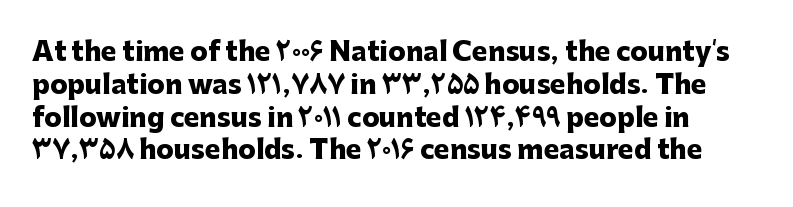
{"italic": "no", "bold": "yes", "underline": "no", "line_spacing": "normal", "line_spacing_ratio": 1.26, "letter_spacing": "normal", "letter_spacing_em": 0.0, "glyph_px": 26}
